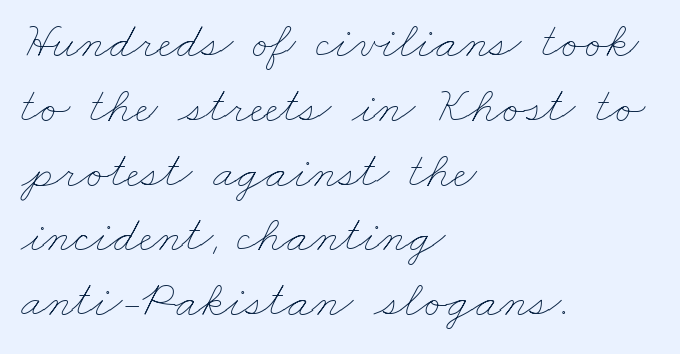
Q: Is the text bold? A: No.
Q: Is the text underlined? A: No.
Q: How is the paragraph aligned? A: Left-aligned.
Q: Is the spacing between letters normal or unusually wide? A: Normal.
Q: Is the spacing between lines tight, normal or loose? A: Normal.
Q: Width (condensed, normal, or wide)? A: Wide.
Q: Stroke contrast? A: Low.
Q: x-height? A: Small.
Q: Monospaced? A: No.
